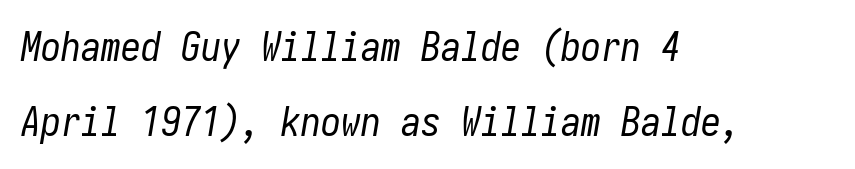
Q: Is the text bold? A: No.
Q: Is the text italic (slanted)? A: Yes, it leans right by about 10 degrees.
Q: Is the text underlined? A: No.
Q: How is the paragraph aligned? A: Left-aligned.
Q: Is the spacing between letters normal or unusually wide? A: Normal.
Q: Width (condensed, normal, or wide)? A: Condensed.
Q: Stroke contrast? A: Low.
Q: x-height? A: Medium.
